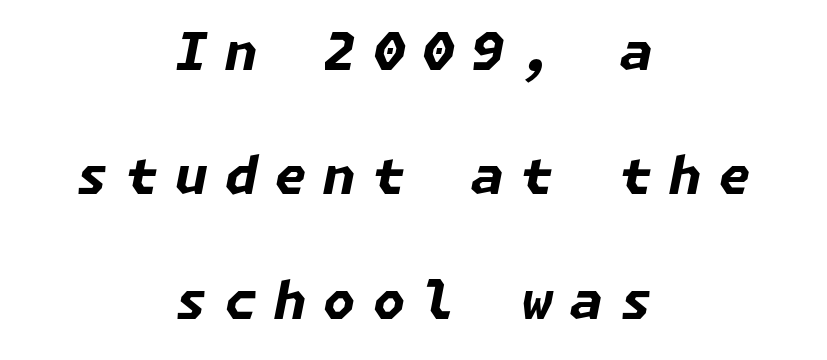
{"italic": "yes", "lean": "right", "slant_degrees": 11, "bold": "yes", "weight": "bold", "width": "normal", "stroke_contrast": "low", "x_height": "medium", "underline": "no", "align": "center", "line_spacing": "loose", "line_spacing_ratio": 2.39, "letter_spacing": "wide", "letter_spacing_em": 0.33, "glyph_px": 52}
